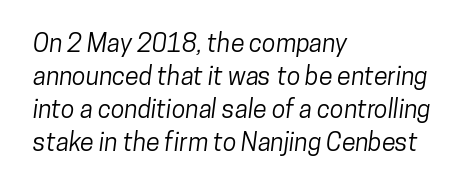
The image shows 25 px text type; set left-aligned, normal line spacing (1.32x), normal letter spacing, not underlined.
